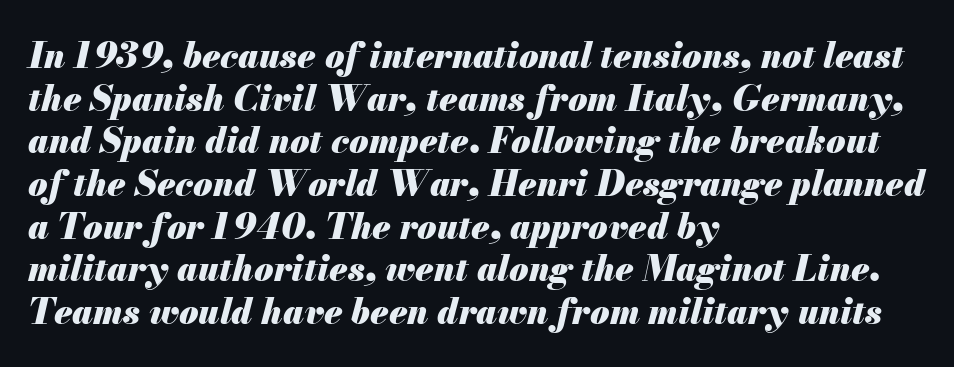
The ragged edge is on the right, which tells us the setting is flush left. Varying glyph widths throughout — classic text-font behaviour. Summary of weight: heavy, a full bold. Unmarked baselines from the first word to the last. The letters are slanted; this is an italic face. Tracking here is standard; glyphs follow each other at the usual distance.
